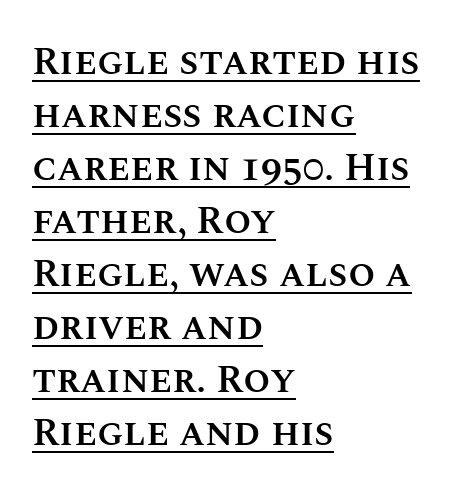
Q: Is the text bold? A: Semi-bold.
Q: Is the text italic (slanted)? A: No, it is upright.
Q: Is the text underlined? A: Yes.
Q: How is the paragraph aligned? A: Left-aligned.
Q: Is the spacing between letters normal or unusually wide? A: Normal.
Q: Is the spacing between lines tight, normal or loose? A: Normal.
Q: Width (condensed, normal, or wide)? A: Normal.
Q: Stroke contrast? A: Medium.
Q: x-height? A: Large.
Q: Monospaced? A: No.
